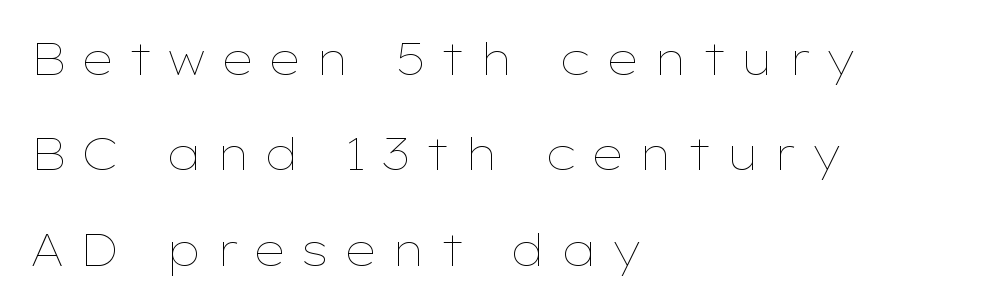
The image shows 45 px thin, wide type, upright; set left-aligned, loose line spacing (2.12x), unusually wide letter spacing (+0.31 em), not underlined; low stroke contrast and a medium x-height.
